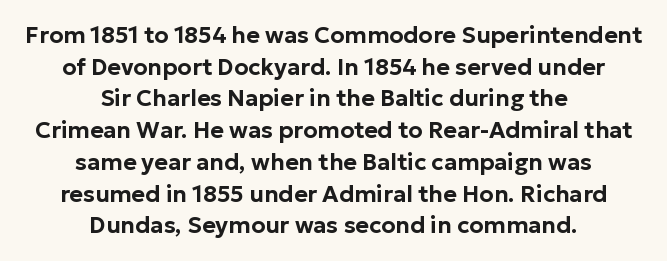
If you measured baseline to baseline, you'd find a middling distance. Nobody drew a line under any word here. These lines are centered, leaving both edges ragged. Characters follow at the spacing the type designer built in. The specimen reads as upright at a glance.
